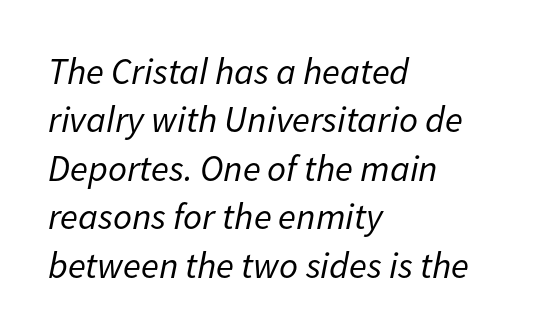
{"italic": "yes", "lean": "right", "slant_degrees": 11, "bold": "no", "weight": "regular", "width": "normal", "stroke_contrast": "low", "x_height": "medium", "monospaced": "no", "underline": "no", "align": "left", "line_spacing": "normal", "line_spacing_ratio": 1.31, "letter_spacing": "normal", "letter_spacing_em": 0.0, "glyph_px": 37}
